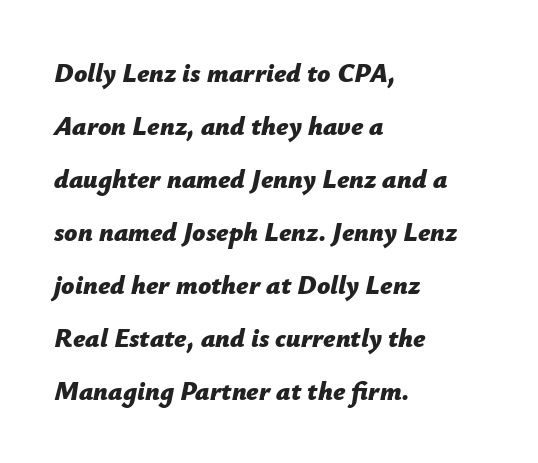
Q: Is the text bold? A: Yes.
Q: Is the text italic (slanted)? A: Yes, it leans right by about 12 degrees.
Q: Is the text underlined? A: No.
Q: How is the paragraph aligned? A: Left-aligned.
Q: Is the spacing between letters normal or unusually wide? A: Normal.
Q: Is the spacing between lines tight, normal or loose? A: Loose.
